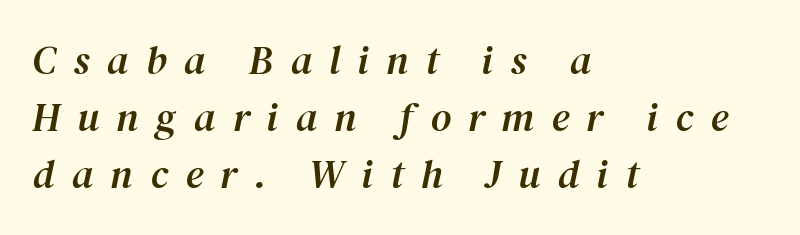
The image shows 40 px serif type, italic (leaning right); set left-aligned, normal line spacing (1.43x), unusually wide letter spacing (+0.43 em), not underlined; medium stroke contrast and a medium x-height.
